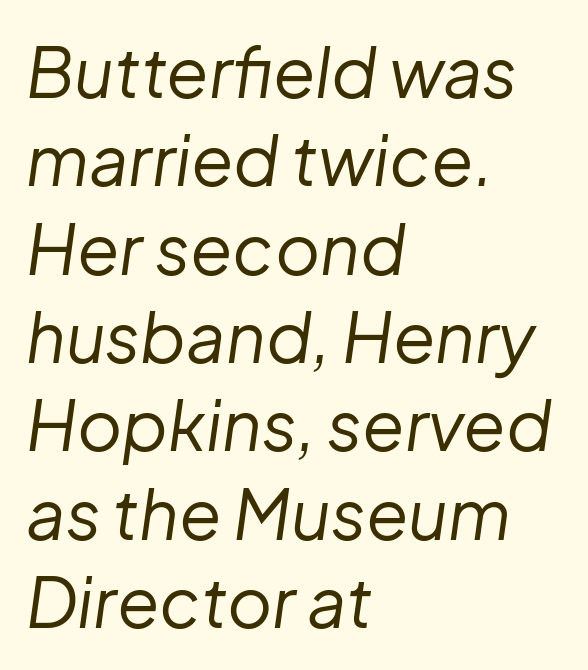
{"italic": "yes", "lean": "right", "slant_degrees": 8, "bold": "no", "weight": "regular", "width": "normal", "stroke_contrast": "low", "x_height": "medium", "monospaced": "no", "underline": "no", "align": "left", "line_spacing": "normal", "line_spacing_ratio": 1.28, "letter_spacing": "normal", "letter_spacing_em": 0.0, "glyph_px": 69}
